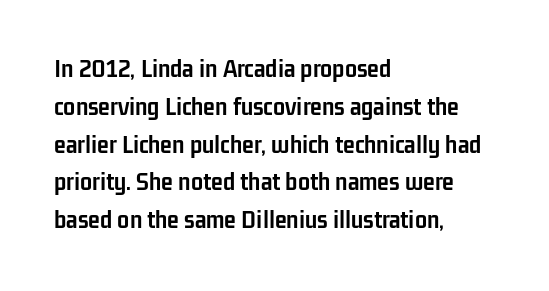
The image shows 27 px bold type, upright; set left-aligned, normal line spacing (1.4x), normal letter spacing, not underlined.
